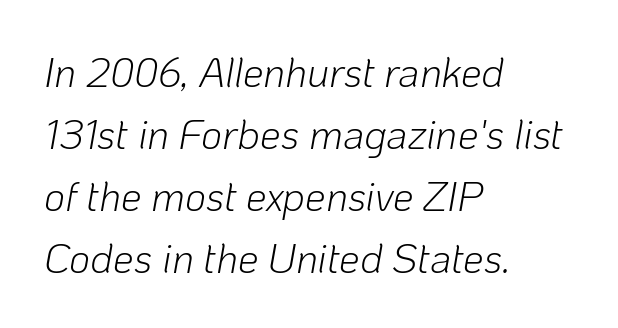
Does extra space separate the letters? No, they use regular spacing. Evenly set lines give the paragraph a standard silhouette. Caption: multi-line text, flush left, ragged right. Observe the lean: these are italic letterforms.
